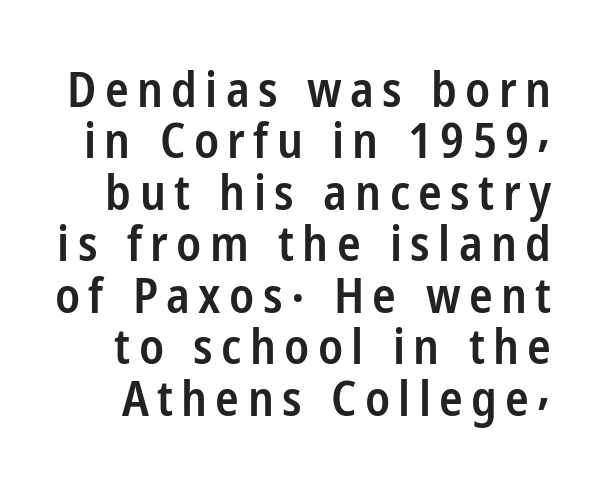
Q: Is the text bold? A: Semi-bold.
Q: Is the text italic (slanted)? A: No, it is upright.
Q: Is the typeface a serif or a sans-serif typeface? A: Sans-serif.
Q: Is the text underlined? A: No.
Q: Is the spacing between lines tight, normal or loose? A: Tight.
Q: Width (condensed, normal, or wide)? A: Condensed.
Q: Stroke contrast? A: Low.
Q: x-height? A: Medium.
Q: Monospaced? A: No.
